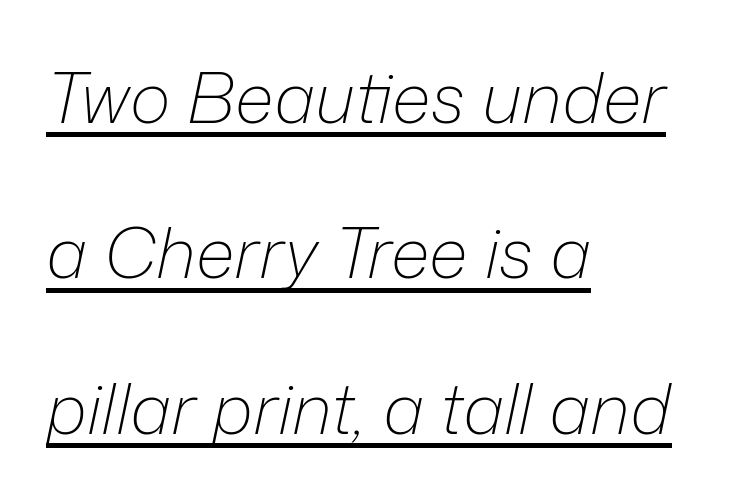
The passage shown is typed in a proportional face where columns would drift. Posture: slanted. Weight: regular or lighter. Caption: lettering with a line underneath.
